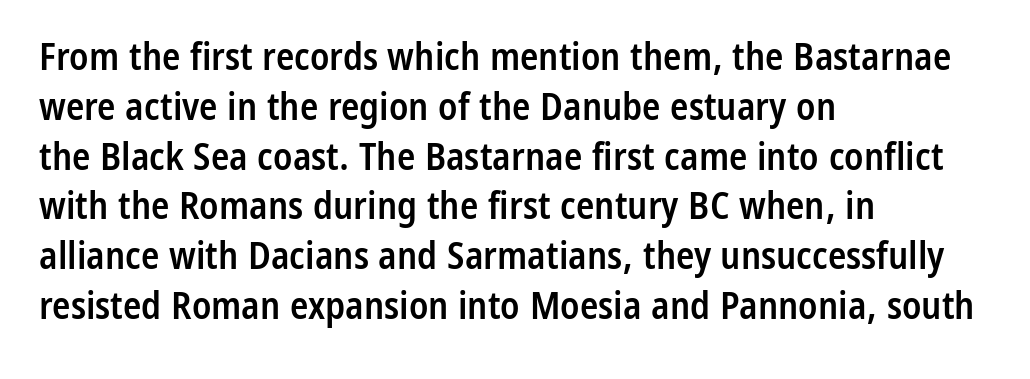
{"serif": "no", "italic": "no", "bold": "semi", "weight": "semibold", "width": "condensed", "stroke_contrast": "low", "x_height": "medium", "monospaced": "no", "underline": "no", "align": "left", "line_spacing": "normal", "line_spacing_ratio": 1.31, "letter_spacing": "normal", "letter_spacing_em": 0.0, "glyph_px": 38}
